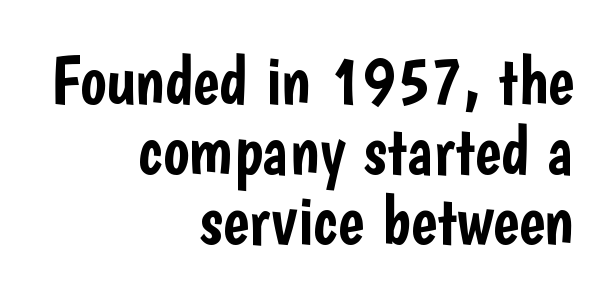
{"serif": "no", "italic": "no", "width": "condensed", "stroke_contrast": "low", "x_height": "medium", "monospaced": "no", "underline": "no", "align": "right", "line_spacing": "tight", "line_spacing_ratio": 1.0, "letter_spacing": "normal", "letter_spacing_em": 0.0, "glyph_px": 70}
